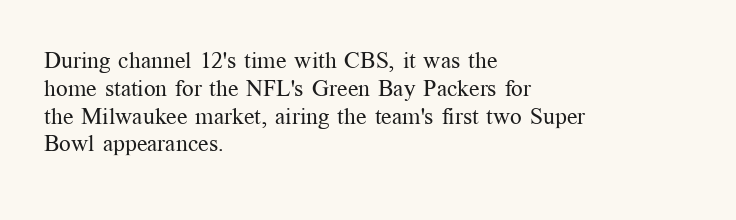
Q: Is the text bold? A: No.
Q: Is the text italic (slanted)? A: No, it is upright.
Q: Is the text underlined? A: No.
Q: How is the paragraph aligned? A: Left-aligned.
Q: Is the spacing between letters normal or unusually wide? A: Normal.
